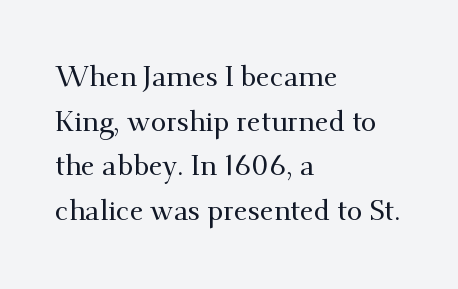
The image shows 28 px serif type, upright; set left-aligned, normal line spacing (1.59x), normal letter spacing, not underlined; medium stroke contrast and a small x-height.
